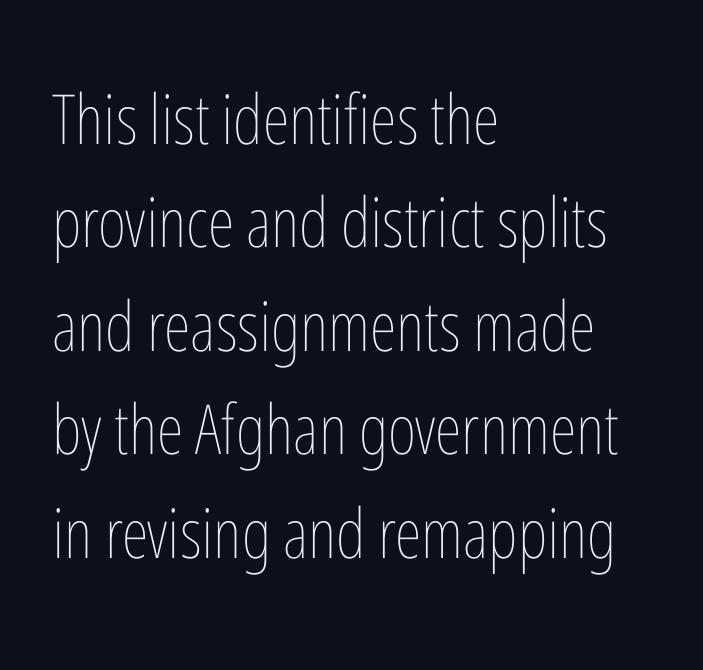
The image shows 69 px thin, condensed type, upright; set left-aligned, normal line spacing (1.5x), normal letter spacing, not underlined; low stroke contrast and a medium x-height.
